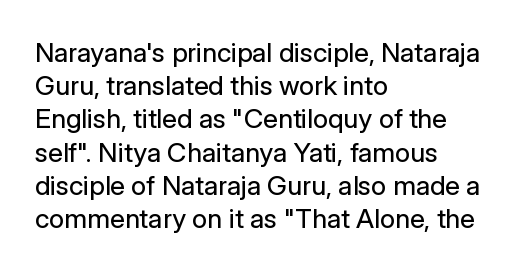
Q: Is the text bold? A: No.
Q: Is the text italic (slanted)? A: No, it is upright.
Q: Is the text underlined? A: No.
Q: How is the paragraph aligned? A: Left-aligned.
Q: Is the spacing between letters normal or unusually wide? A: Normal.
